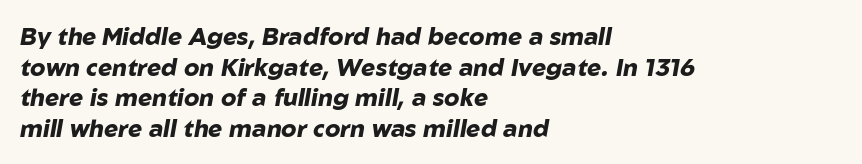
Baseline-to-baseline distance is the conventional proportion of letter height. A full-strength bold gives these letters their thick strokes. Line beginnings align vertically; line endings do not. Words float on clear page, feet unadorned.
